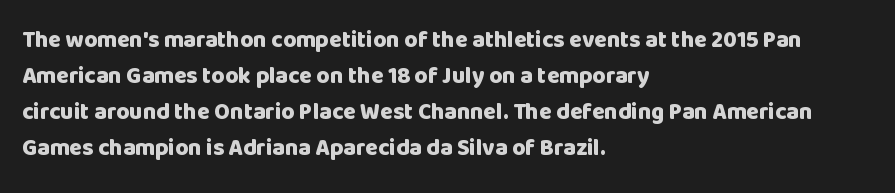
{"italic": "no", "bold": "yes", "underline": "no", "align": "left", "line_spacing": "normal", "line_spacing_ratio": 1.57, "letter_spacing": "normal", "letter_spacing_em": 0.0, "glyph_px": 23}
